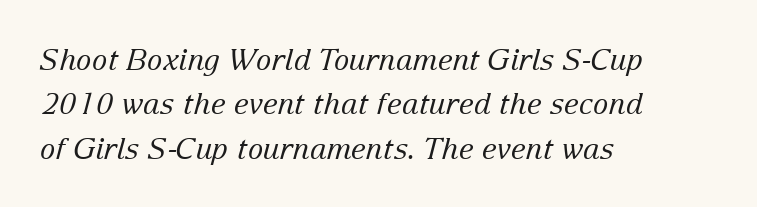
{"serif": "yes", "italic": "yes", "lean": "right", "slant_degrees": 15, "bold": "no", "weight": "regular", "width": "normal", "stroke_contrast": "low", "x_height": "medium", "monospaced": "no", "underline": "no", "align": "left", "line_spacing": "normal", "line_spacing_ratio": 1.53, "letter_spacing": "normal", "letter_spacing_em": 0.0, "glyph_px": 29}
